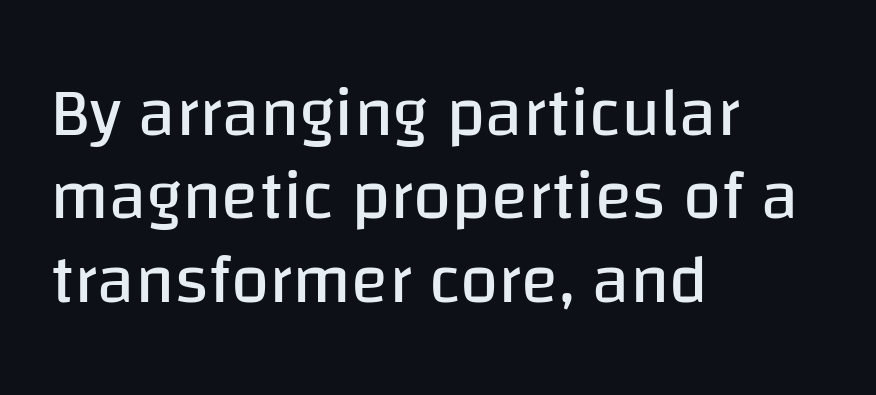
The image shows 69 px regular-weight sans-serif type, upright; set left-aligned, line spacing 1.21x, normal letter spacing, not underlined; low stroke contrast and a large x-height.
